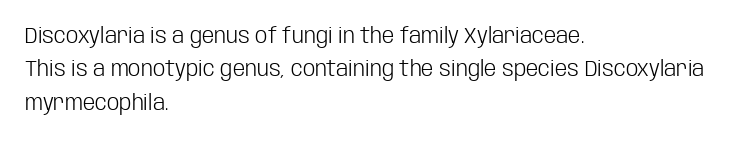
The image shows 22 px text type, upright; set left-aligned, normal line spacing (1.52x), normal letter spacing, not underlined.
